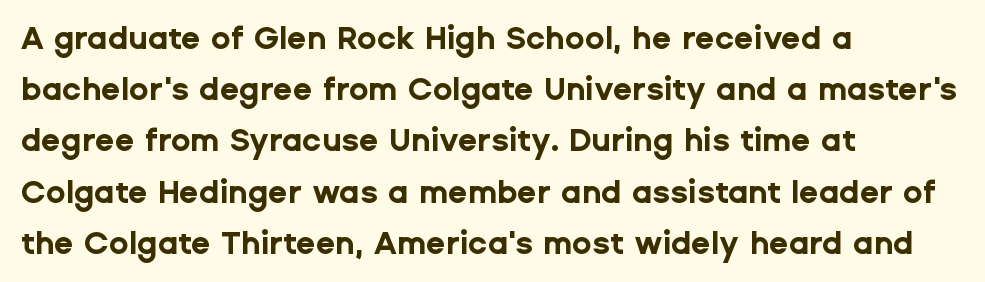
You could not count columns in this text — the font is proportionally spaced. The paragraph shown leans on its left margin. Only glyphs here, with clear space below each row. Is the letter spacing exaggerated? No — it looks like the ordinary default. Students, this is bold: see how much ink each stroke carries. Are there feet on the stems? There aren't — it's a sans.
